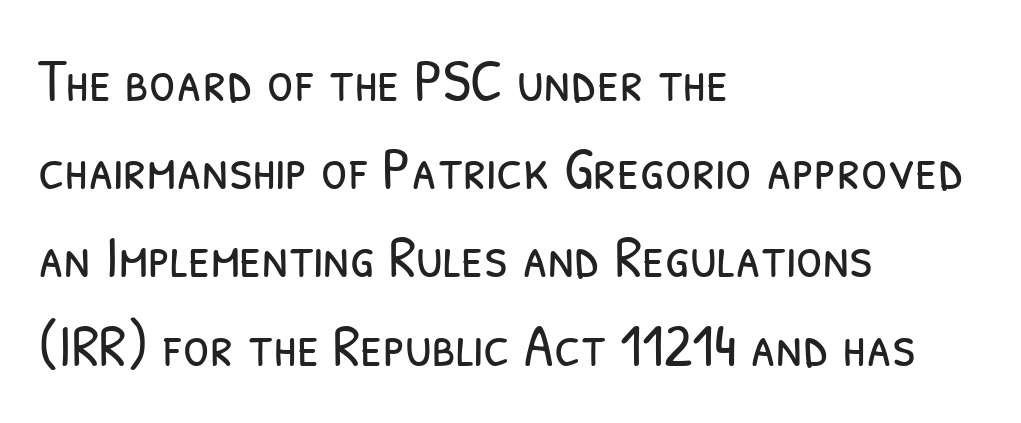
Is the letter spacing exaggerated? No — it looks like the ordinary default. This sample uses a sans-serif face. Compared with a typical body face, this is equally light or lighter still. The passage is arranged the way most books set body copy — flush left. Each letter keeps its own natural width here, so spacing adapts to shape. Rows of type keep a routine distance in the vertical direction.
